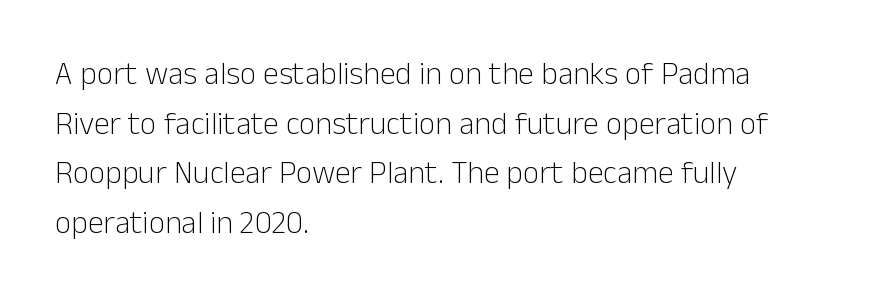
The image shows 32 px light sans-serif type, upright; set left-aligned, normal line spacing (1.55x), normal letter spacing, not underlined; low stroke contrast and a medium x-height.
